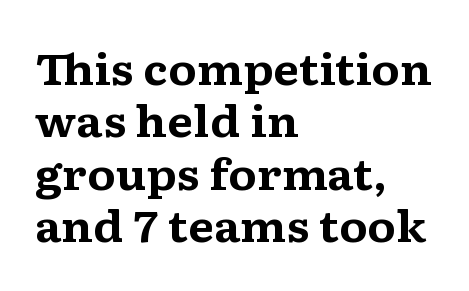
The image shows 42 px bold, wide serif type, upright; set left-aligned, normal line spacing (1.25x), normal letter spacing, not underlined; medium stroke contrast and a medium x-height.
